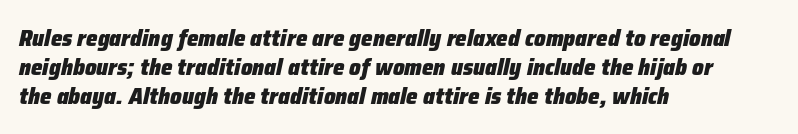
The passage shown is emphatically bold. The space directly below the letters is spotless. Spacing between characters is what you'd get straight out of the box. Successive baselines arrive at the customary interval. Alignment: flush left.
